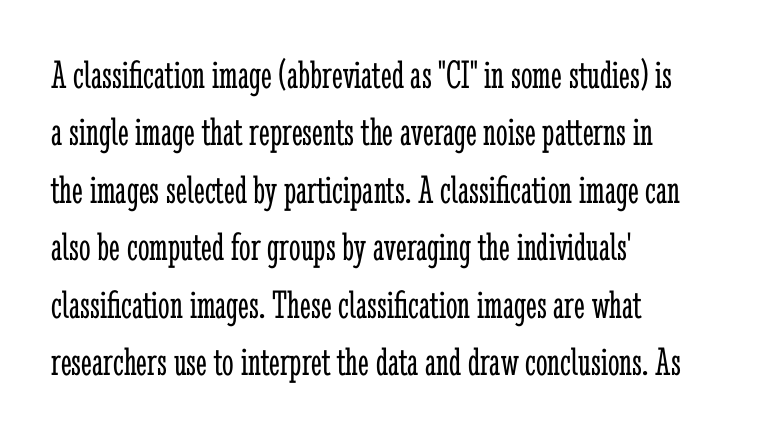
You can tell from the footed stems that serif type was used. The glyphs are unaccompanied by any horizontal stroke below them. The gaps between neighbouring characters are ordinary and unremarkable. The lettering stays uniformly vertical, giving the passage a roman look.
